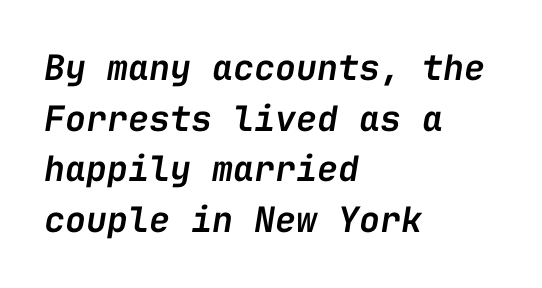
The image shows 35 px semibold type, italic (leaning right), monospaced; set left-aligned, normal line spacing (1.45x), normal letter spacing, not underlined; low stroke contrast and a medium x-height.
